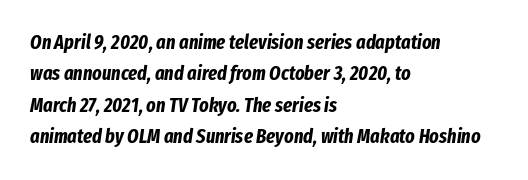
{"italic": "yes", "lean": "right", "slant_degrees": 8, "bold": "yes", "underline": "no", "align": "left", "line_spacing": "normal", "line_spacing_ratio": 1.57, "letter_spacing": "normal", "letter_spacing_em": 0.0, "glyph_px": 20}
